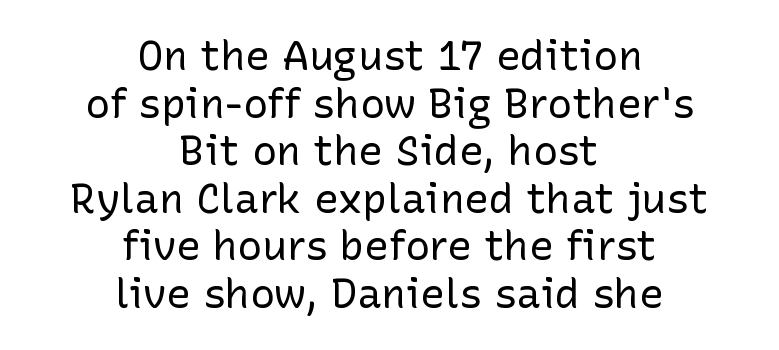
You could not count columns in this text — the font is proportionally spaced. Stroke thickness stays within the range of a standard reading face or lighter. The compositor balanced each line on the midline. Honestly, there is no underline to notice here at all. Posture: vertical. Letterform terminals end flat and unadorned throughout the passage.
